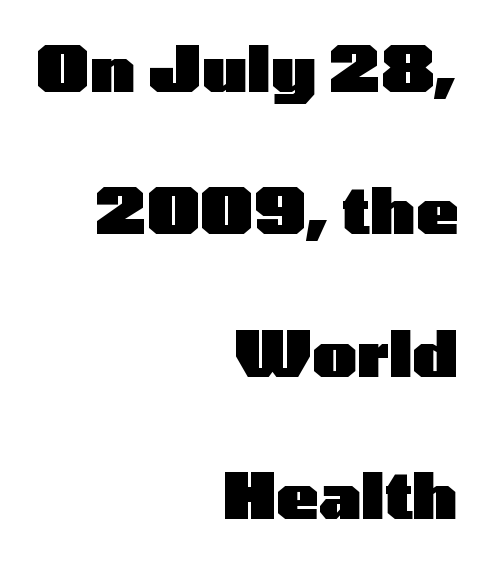
{"serif": "no", "italic": "no", "bold": "yes", "weight": "heavy", "width": "wide", "stroke_contrast": "low", "x_height": "medium", "monospaced": "no", "underline": "no", "align": "right", "line_spacing": "loose", "line_spacing_ratio": 2.26, "letter_spacing": "normal", "letter_spacing_em": 0.0, "glyph_px": 63}
